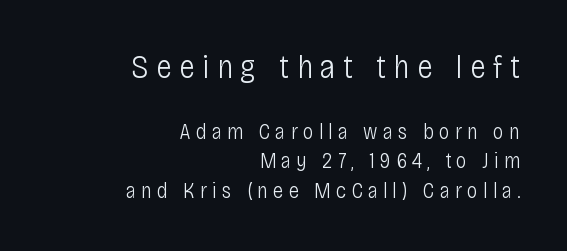
The more generous point size was reserved for the upper chunk. A typesetter would call this proportional, since set widths differ per character. The strip under each line holds only bare page. The vertical gap from one line to the next is medium. Is this a sans? Yes — the strokes have no serifs. The line texture is sparse and dotted thanks to wide tracking.
